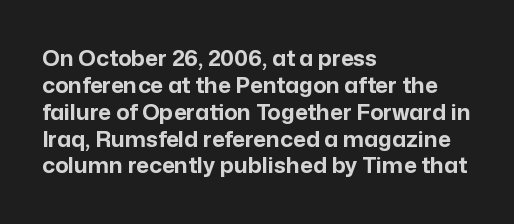
The image shows 22 px bold type, upright; set left-aligned, line spacing 1.22x, normal letter spacing, not underlined.
